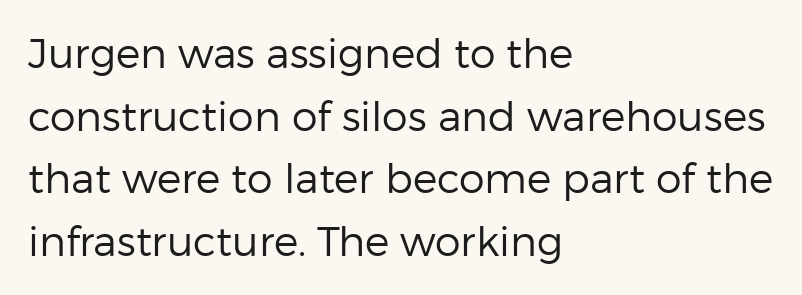
The image shows 41 px regular-weight sans-serif type, upright; set left-aligned, normal line spacing (1.53x), normal letter spacing, not underlined; low stroke contrast and a medium x-height.
